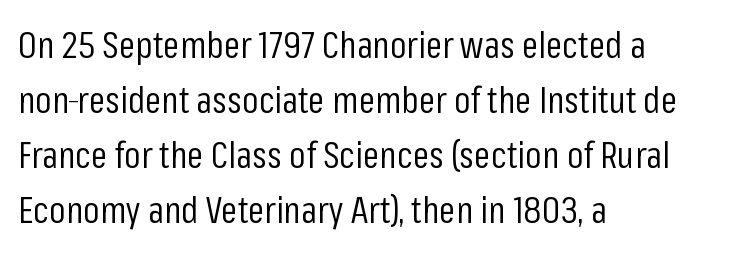
Is this a fixed-width face? No — the glyphs have proportional, varying widths. Notice how descenders clear the ascenders below comfortably — that's standard leading. Descenders are the only things crossing below the line. Stroke terminals: plain, sans-serif.
